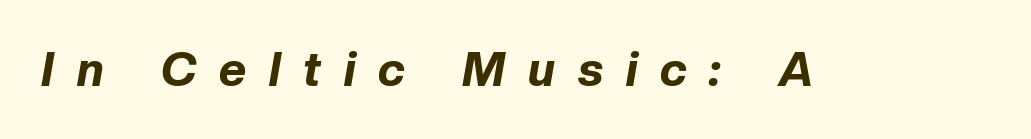
The image shows 47 px bold type, italic (leaning right); set unusually wide letter spacing (+0.49 em), not underlined; low stroke contrast and a medium x-height.
